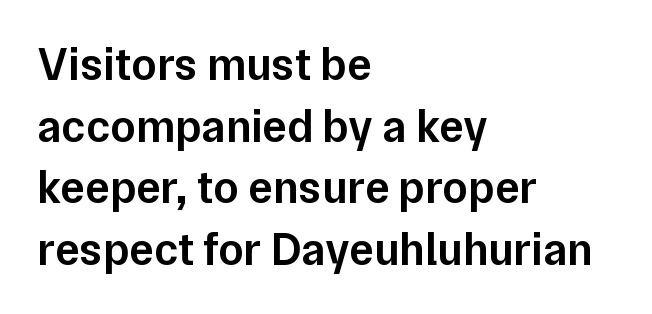
The rendering anchors every line to the left-hand side. It's the straight-up-and-down kind of type. Here the glyphs are tracked normally, forming tight word shapes. Classification — sans serif. Its strokes are somewhat broadened, the hallmark of semibold type.
